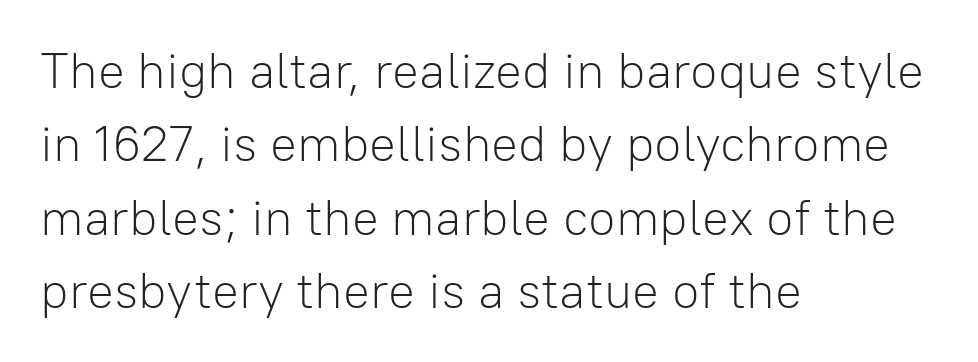
The image shows 50 px light sans-serif type, upright; set left-aligned, normal line spacing (1.47x), normal letter spacing, not underlined; low stroke contrast and a medium x-height.
